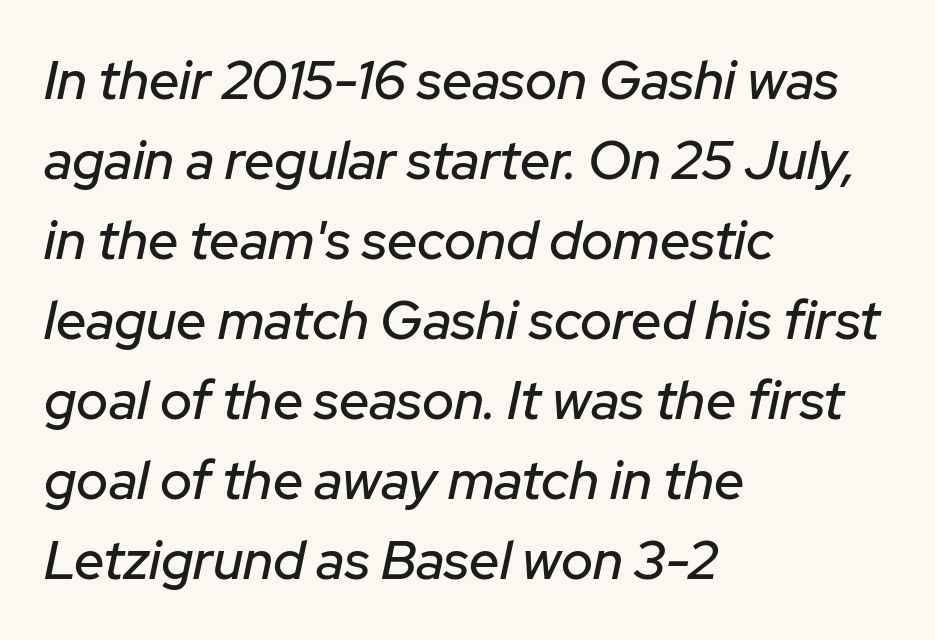
Q: Is the text italic (slanted)? A: Yes, it leans right by about 12 degrees.
Q: Is the text underlined? A: No.
Q: How is the paragraph aligned? A: Left-aligned.
Q: Is the spacing between letters normal or unusually wide? A: Normal.
Q: Is the spacing between lines tight, normal or loose? A: Normal.
Q: Width (condensed, normal, or wide)? A: Normal.
Q: Stroke contrast? A: Low.
Q: x-height? A: Medium.
Q: Monospaced? A: No.
